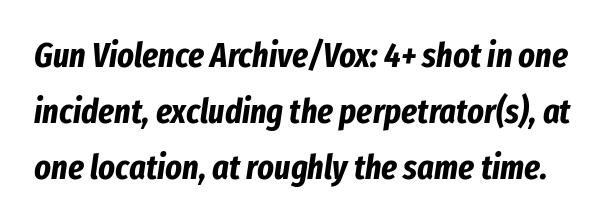
{"italic": "yes", "lean": "right", "slant_degrees": 8, "bold": "yes", "weight": "bold", "width": "condensed", "stroke_contrast": "low", "x_height": "medium", "monospaced": "no", "underline": "no", "line_spacing": "normal", "line_spacing_ratio": 1.6, "letter_spacing": "normal", "letter_spacing_em": 0.0, "glyph_px": 35}
